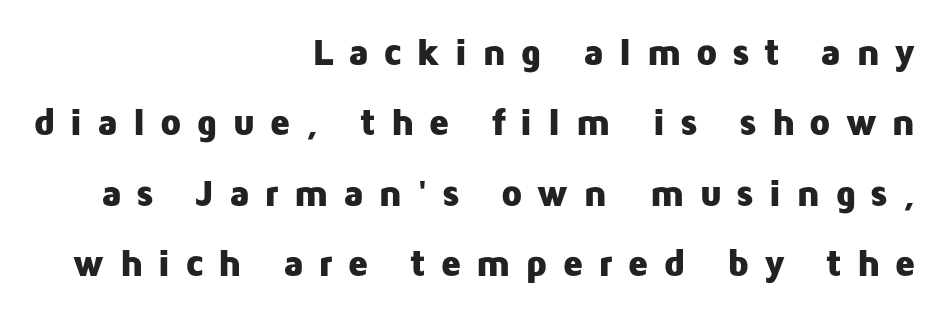
Q: Is the text bold? A: Yes.
Q: Is the text italic (slanted)? A: No, it is upright.
Q: Is the typeface a serif or a sans-serif typeface? A: Sans-serif.
Q: Is the text underlined? A: No.
Q: How is the paragraph aligned? A: Right-aligned.
Q: Is the spacing between letters normal or unusually wide? A: Unusually wide.
Q: Width (condensed, normal, or wide)? A: Normal.
Q: Stroke contrast? A: Low.
Q: x-height? A: Medium.
Q: Monospaced? A: No.
